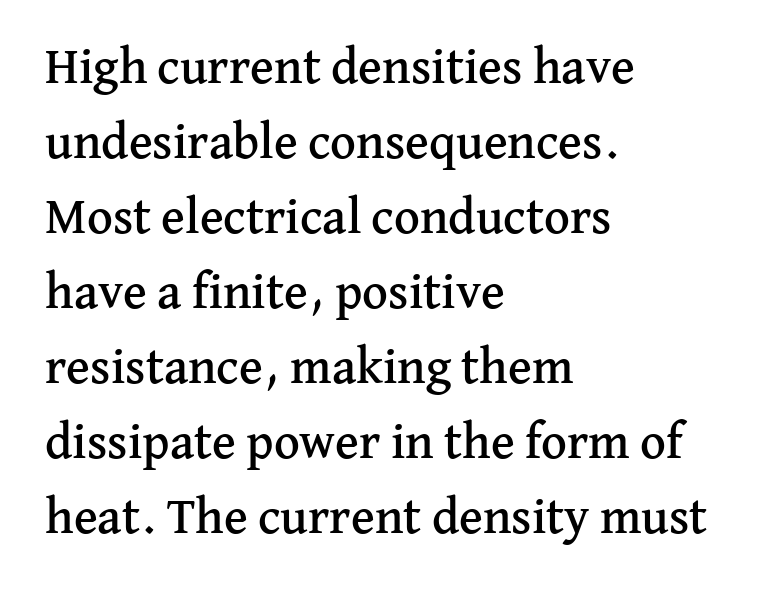
The line-height multiplier appears to be the usual default. No extra tracking has been applied to these lines. Type without underlining. The rendering uses natural spacing where letterforms have individual widths.
